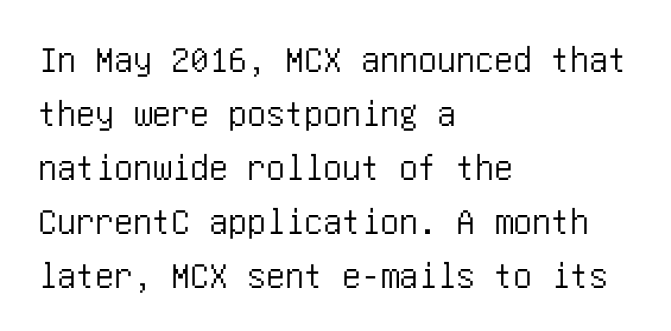
{"serif": "no", "italic": "no", "width": "condensed", "stroke_contrast": "low", "x_height": "large", "underline": "no", "align": "left", "line_spacing": "normal", "line_spacing_ratio": 1.42, "letter_spacing": "normal", "letter_spacing_em": 0.0, "glyph_px": 38}
